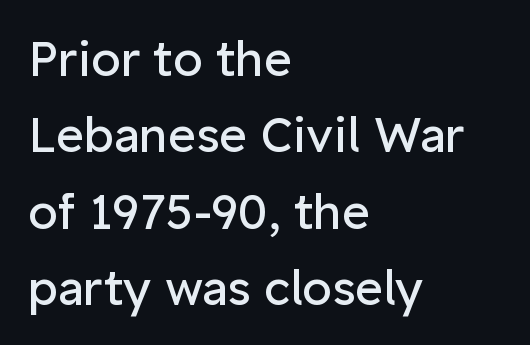
The typeface has the unassuming heft of standard copy or less. No extra tracking has been applied to these lines. This sample keeps an unexceptional amount of space between lines. Typeset ragged right — the left edge is the straight one.
